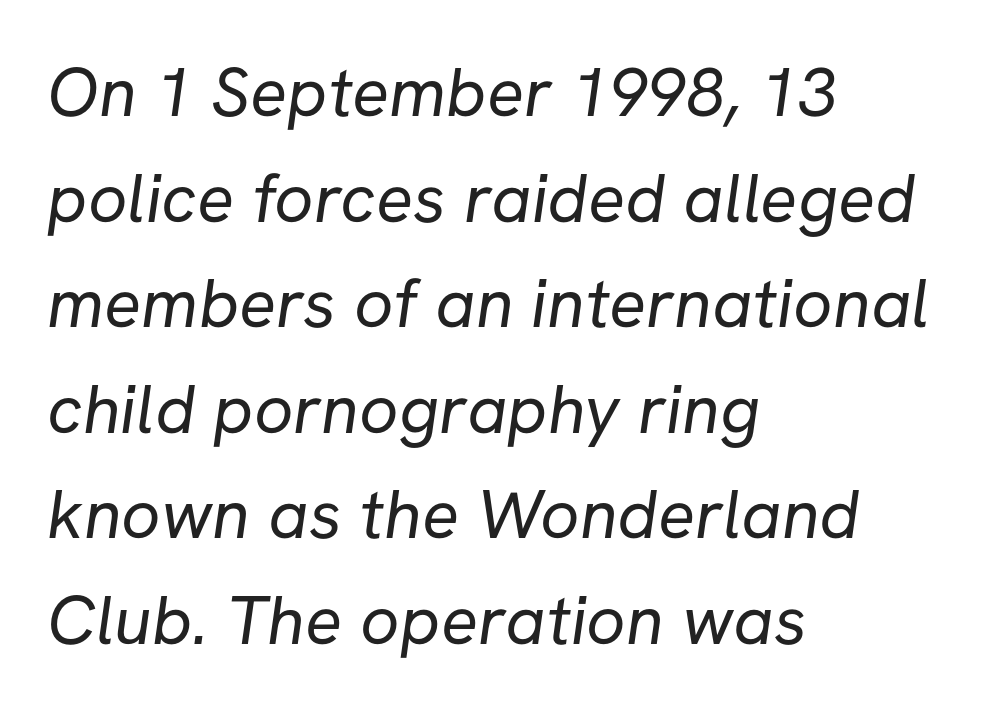
{"serif": "no", "bold": "no", "weight": "regular", "width": "normal", "stroke_contrast": "low", "x_height": "medium", "monospaced": "no", "underline": "no", "align": "left", "line_spacing": "normal", "line_spacing_ratio": 1.53, "letter_spacing": "normal", "letter_spacing_em": 0.0, "glyph_px": 69}
